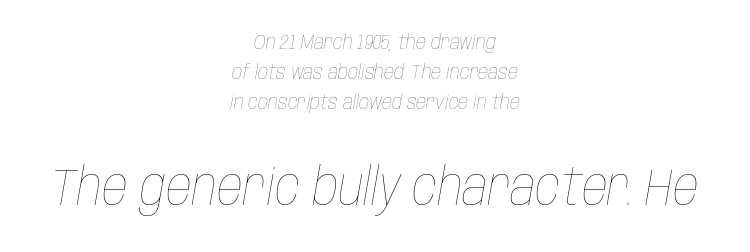
What stands out about the letter spacing? Nothing — it is the standard amount. The zone under the glyphs is completely vacant. Weight: not bold — regular or lighter. Two sizes are in play, and the larger belongs to the second block.
